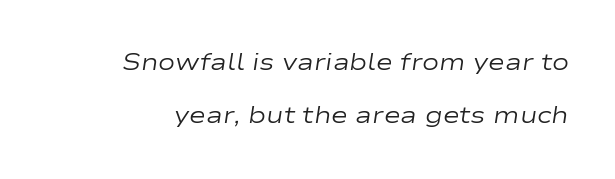
The rendering applies a slant to the glyphs. Underline: absent. The block of text is sparse from top to bottom, with ample space between rows. Nothing unusual about the tracking: characters are spaced as the font intends. Unbolded letterforms with no extra heft.
